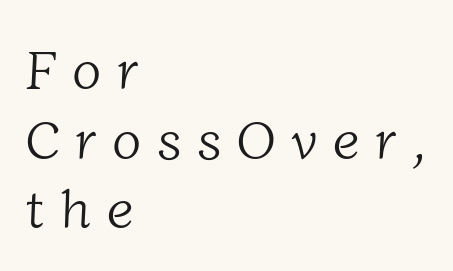
Q: Is the text bold? A: No.
Q: Is the typeface a serif or a sans-serif typeface? A: Serif.
Q: Is the text underlined? A: No.
Q: How is the paragraph aligned? A: Left-aligned.
Q: Is the spacing between letters normal or unusually wide? A: Unusually wide.
Q: Is the spacing between lines tight, normal or loose? A: Normal.
Q: Width (condensed, normal, or wide)? A: Normal.
Q: Stroke contrast? A: Low.
Q: x-height? A: Medium.
Q: Monospaced? A: No.
